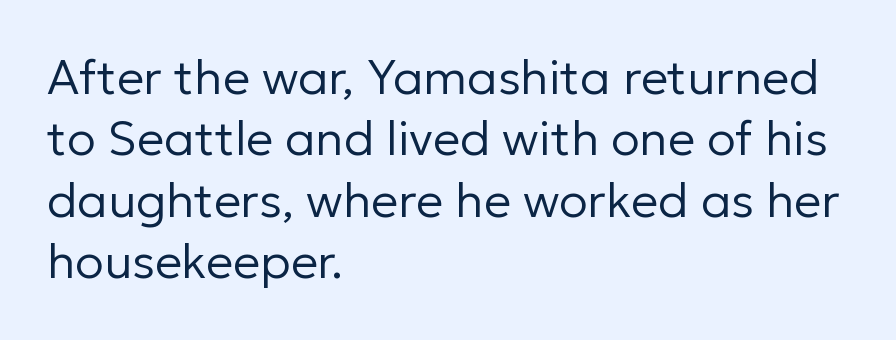
Q: Is the text bold? A: No.
Q: Is the text italic (slanted)? A: No, it is upright.
Q: Is the typeface a serif or a sans-serif typeface? A: Sans-serif.
Q: Is the text underlined? A: No.
Q: How is the paragraph aligned? A: Left-aligned.
Q: Is the spacing between letters normal or unusually wide? A: Normal.
Q: Is the spacing between lines tight, normal or loose? A: Normal.
Q: Width (condensed, normal, or wide)? A: Normal.
Q: Stroke contrast? A: Low.
Q: x-height? A: Medium.
Q: Monospaced? A: No.
